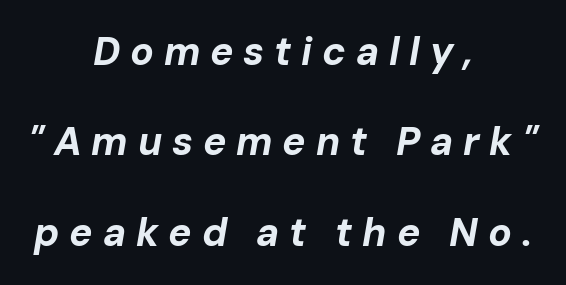
Varying glyph widths throughout — classic text-font behaviour. Letters rest on an invisible, unmarked baseline. Where is the straight margin? There isn't one; the lines are centered. The gaps between neighbouring characters are conspicuously large.
